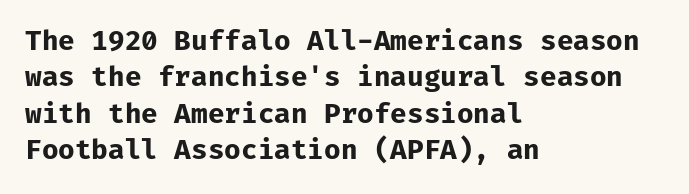
The lettering stays uniformly vertical, giving the passage a roman look. Letters rest on an invisible, unmarked baseline. This block has exactly the height ordinary leading produces. Spacing between characters is what you'd get straight out of the box. Notice how thick the strokes are: this is what a full bold looks like.
